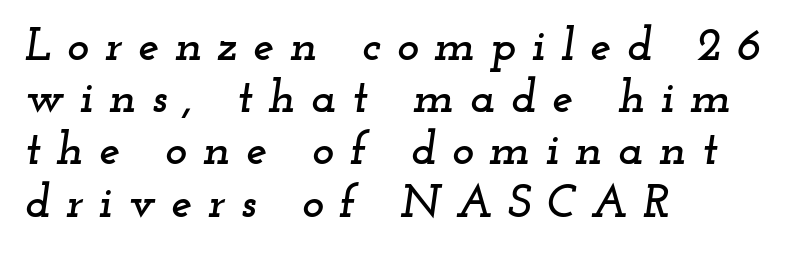
Q: Is the text italic (slanted)? A: Yes, it leans right by about 12 degrees.
Q: Is the typeface a serif or a sans-serif typeface? A: Serif.
Q: Is the text underlined? A: No.
Q: How is the paragraph aligned? A: Left-aligned.
Q: Is the spacing between letters normal or unusually wide? A: Unusually wide.
Q: Is the spacing between lines tight, normal or loose? A: Tight.
Q: Width (condensed, normal, or wide)? A: Wide.
Q: Stroke contrast? A: Low.
Q: x-height? A: Small.
Q: Monospaced? A: No.
